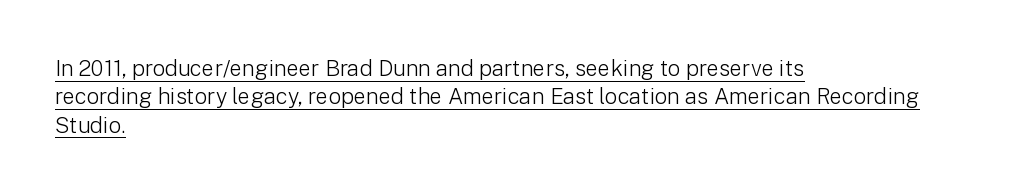
The image shows 22 px text type, upright; set left-aligned, normal line spacing (1.29x), normal letter spacing, underlined.
